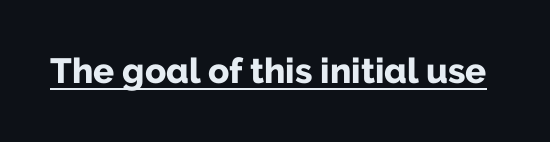
{"serif": "no", "italic": "no", "bold": "yes", "weight": "bold", "width": "normal", "stroke_contrast": "low", "x_height": "medium", "monospaced": "no", "underline": "yes", "letter_spacing": "normal", "letter_spacing_em": 0.0, "glyph_px": 35}
